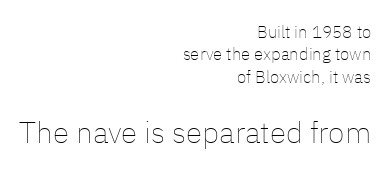
Q: Is the text bold? A: No.
Q: Is the text italic (slanted)? A: No, it is upright.
Q: Is the text underlined? A: No.
Q: How is the paragraph aligned? A: Right-aligned.
Q: Is the spacing between letters normal or unusually wide? A: Normal.
Q: Is the spacing between lines tight, normal or loose? A: Normal.
Q: Which block of text is set in a larger size, the first (top) or the second (bottom)? A: The second (bottom) one.
Q: Width (condensed, normal, or wide)? A: Normal.
Q: Stroke contrast? A: Low.
Q: x-height? A: Medium.
Q: Monospaced? A: No.
